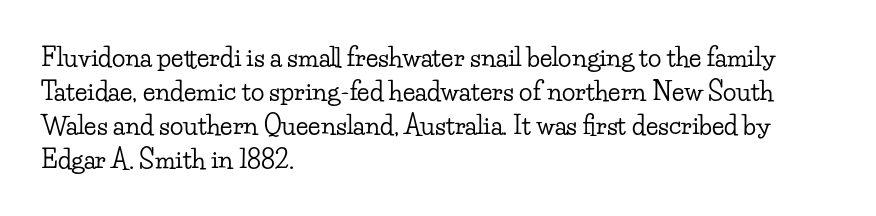
These lines were composed using upright roman letters. Line beginnings align vertically; line endings do not. Quick note: underline off. Nobody touched the tracking dial on this one. Leading matches the norm, producing a regular column.
